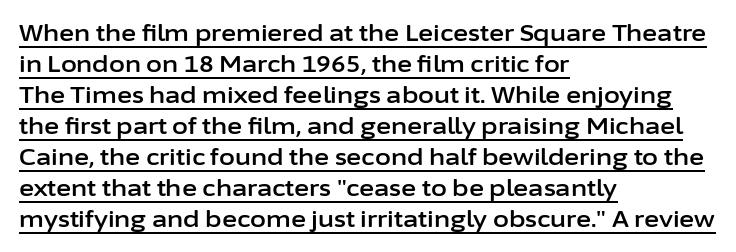
The image shows 23 px text type, upright; set left-aligned, normal line spacing (1.35x), normal letter spacing, underlined.
